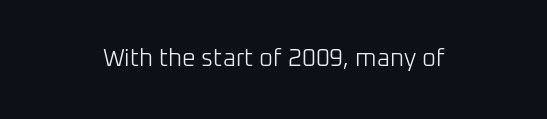
Q: Is the text bold? A: No.
Q: Is the text italic (slanted)? A: No, it is upright.
Q: Is the text underlined? A: No.
Q: Is the spacing between letters normal or unusually wide? A: Normal.
